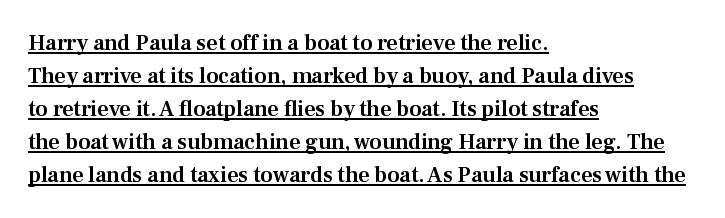
The image shows 22 px text type, upright; set left-aligned, normal line spacing (1.5x), normal letter spacing, underlined.
